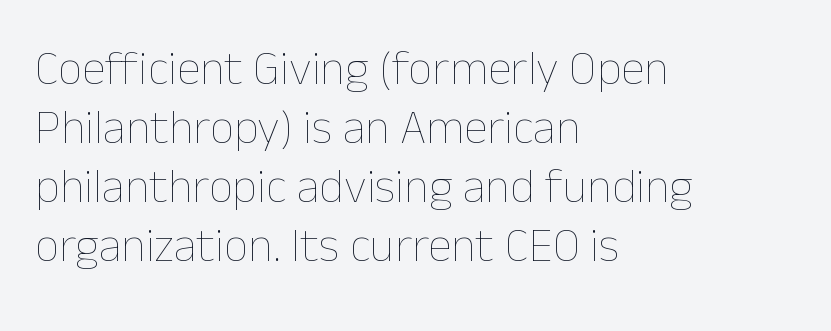
The rendering anchors every line to the left-hand side. Varying glyph widths throughout — classic text-font behaviour. Honestly, there is no underline to notice here at all. Does the lettering tilt? It doesn't — this is upright. No extra ink here — the face is not bold. What stands out about the letter spacing? Nothing — it is the standard amount.
